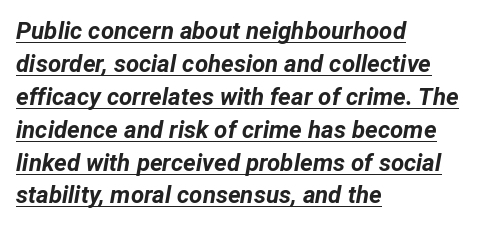
Q: Is the text bold? A: Yes.
Q: Is the text italic (slanted)? A: Yes, it leans right by about 12 degrees.
Q: Is the text underlined? A: Yes.
Q: How is the paragraph aligned? A: Left-aligned.
Q: Is the spacing between letters normal or unusually wide? A: Normal.
Q: Is the spacing between lines tight, normal or loose? A: Normal.
